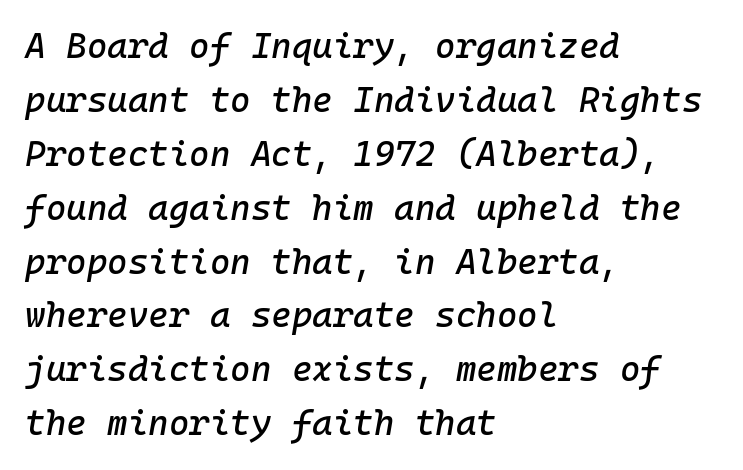
Q: Is the text italic (slanted)? A: Yes, it leans right by about 10 degrees.
Q: Is the text underlined? A: No.
Q: How is the paragraph aligned? A: Left-aligned.
Q: Is the spacing between letters normal or unusually wide? A: Normal.
Q: Is the spacing between lines tight, normal or loose? A: Normal.
Q: Width (condensed, normal, or wide)? A: Normal.
Q: Stroke contrast? A: Low.
Q: x-height? A: Medium.
Q: Monospaced? A: Yes.
